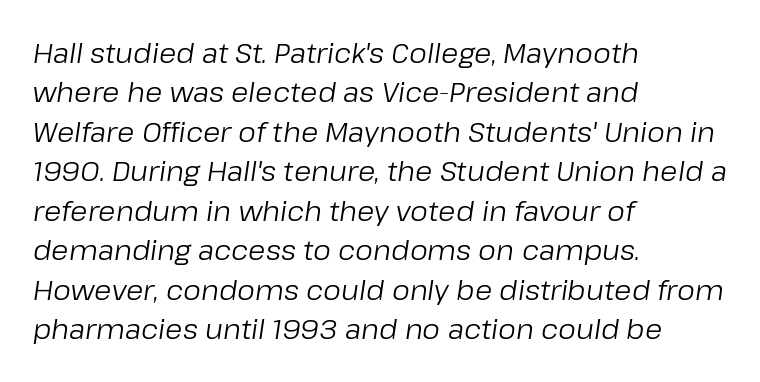
Tracking value appears to be zero — textbook default spacing. The font sits on the lighter half of the weight spectrum, regular included. This sample uses an oblique cut, with every glyph tilted off the vertical. The rendering uses natural spacing where letterforms have individual widths. One-word summary of the alignment: left.
